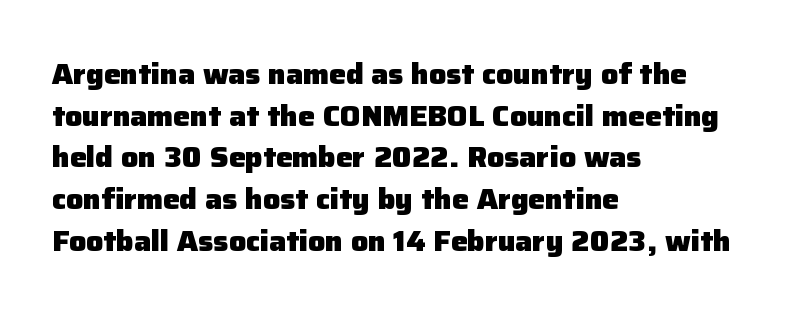
Layout note: lines flush left. Underline: absent. Does the lettering tilt? It doesn't — this is upright. The letters are bold, with thick, heavy strokes. Quick note: interline space is typical. The text was rendered using a sans face with plain stroke endings.
